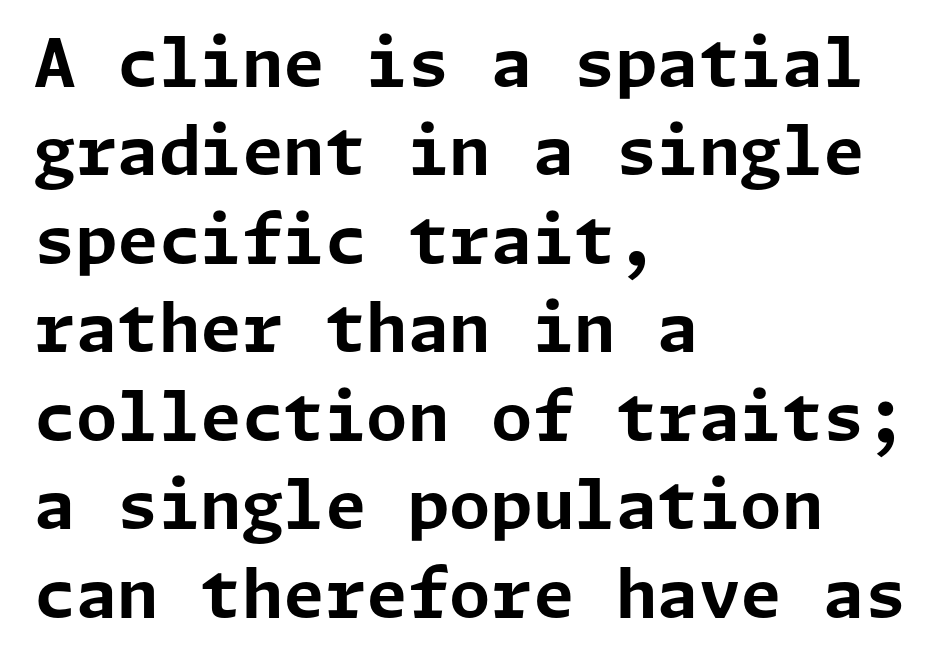
Q: Is the text bold? A: Yes.
Q: Is the text italic (slanted)? A: No, it is upright.
Q: Is the typeface a serif or a sans-serif typeface? A: Sans-serif.
Q: Is the text underlined? A: No.
Q: How is the paragraph aligned? A: Left-aligned.
Q: Is the spacing between letters normal or unusually wide? A: Normal.
Q: Is the spacing between lines tight, normal or loose? A: Normal.
Q: Width (condensed, normal, or wide)? A: Normal.
Q: Stroke contrast? A: Low.
Q: x-height? A: Medium.
